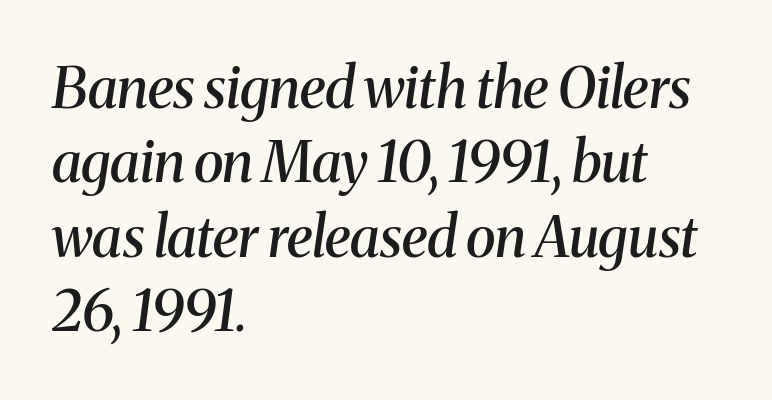
Q: Is the text bold? A: Semi-bold.
Q: Is the text italic (slanted)? A: Yes, it leans right by about 8 degrees.
Q: Is the typeface a serif or a sans-serif typeface? A: Serif.
Q: Is the text underlined? A: No.
Q: How is the paragraph aligned? A: Left-aligned.
Q: Is the spacing between letters normal or unusually wide? A: Normal.
Q: Is the spacing between lines tight, normal or loose? A: Normal.
Q: Width (condensed, normal, or wide)? A: Normal.
Q: Stroke contrast? A: Medium.
Q: x-height? A: Medium.
Q: Monospaced? A: No.
